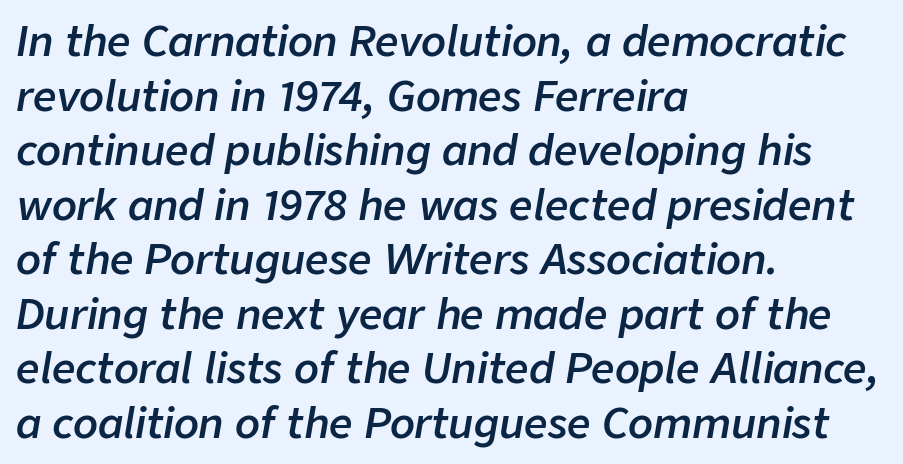
{"italic": "yes", "lean": "right", "slant_degrees": 9, "bold": "semi", "weight": "semibold", "width": "normal", "stroke_contrast": "low", "x_height": "medium", "monospaced": "no", "underline": "no", "align": "left", "line_spacing": "normal", "line_spacing_ratio": 1.33, "letter_spacing": "normal", "letter_spacing_em": 0.0, "glyph_px": 41}
